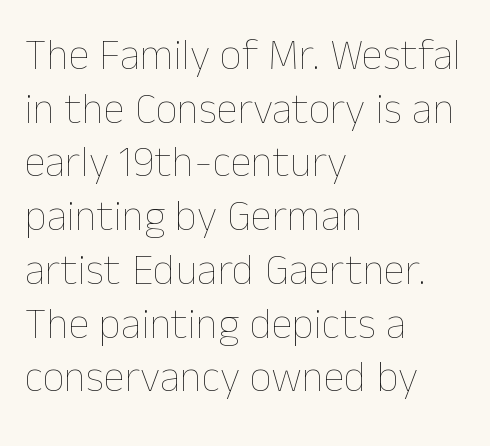
The image shows 43 px thin type, upright; set left-aligned, normal line spacing (1.25x), normal letter spacing, not underlined; low stroke contrast and a medium x-height.
